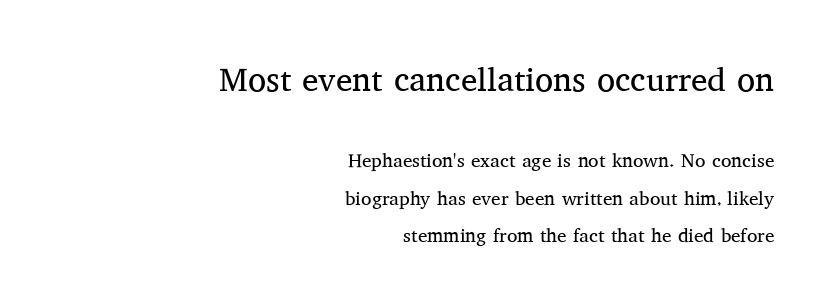
{"serif": "yes", "italic": "no", "bold": "no", "weight": "regular", "width": "normal", "stroke_contrast": "medium", "x_height": "medium", "monospaced": "no", "underline": "no", "align": "right", "line_spacing": "loose", "line_spacing_ratio": 1.97, "letter_spacing": "normal", "letter_spacing_em": 0.0, "larger_block": "first", "size_ratio": 1.74, "glyph_px": 33}
